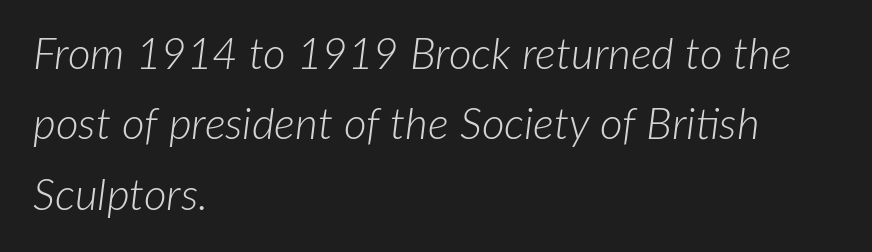
{"italic": "yes", "lean": "right", "slant_degrees": 7, "bold": "no", "weight": "light", "width": "normal", "stroke_contrast": "low", "x_height": "medium", "monospaced": "no", "underline": "no", "align": "left", "line_spacing": "normal", "line_spacing_ratio": 1.6, "letter_spacing": "normal", "letter_spacing_em": 0.0, "glyph_px": 44}
